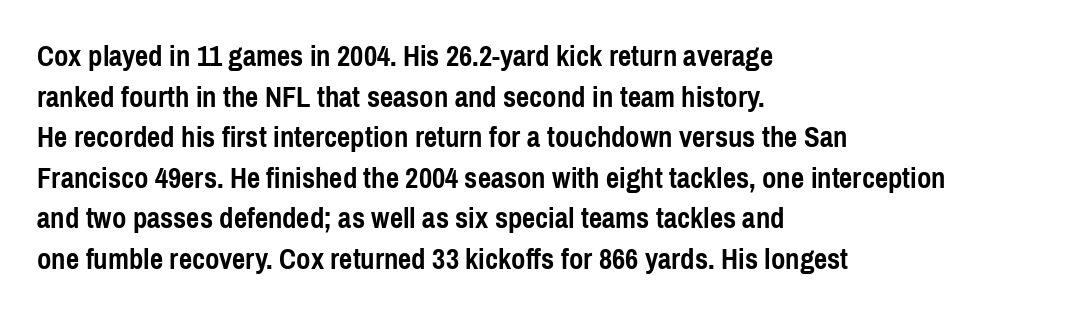
Q: Is the text bold? A: Yes.
Q: Is the text italic (slanted)? A: No, it is upright.
Q: Is the typeface a serif or a sans-serif typeface? A: Sans-serif.
Q: Is the text underlined? A: No.
Q: How is the paragraph aligned? A: Left-aligned.
Q: Is the spacing between letters normal or unusually wide? A: Normal.
Q: Is the spacing between lines tight, normal or loose? A: Normal.
Q: Width (condensed, normal, or wide)? A: Condensed.
Q: x-height? A: Medium.
Q: Monospaced? A: No.
